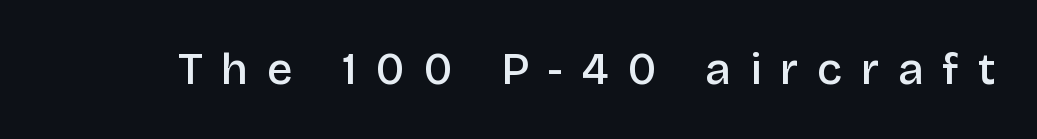
The lettering stays uniformly vertical, giving the passage a roman look. A somewhat darkened texture: the type is semibold rather than bold. Display-style spreading of the glyphs; the letterfit is very open. Glance below the letters and you will spot only blank space.
